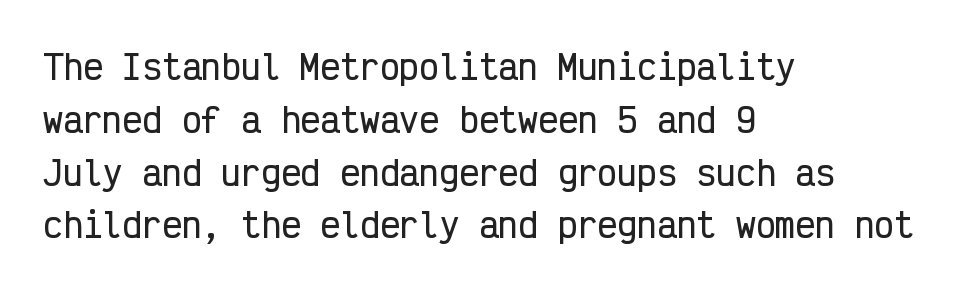
The image shows 33 px condensed sans-serif type, upright, monospaced; set left-aligned, normal line spacing (1.6x), normal letter spacing, not underlined; low stroke contrast and a medium x-height.
